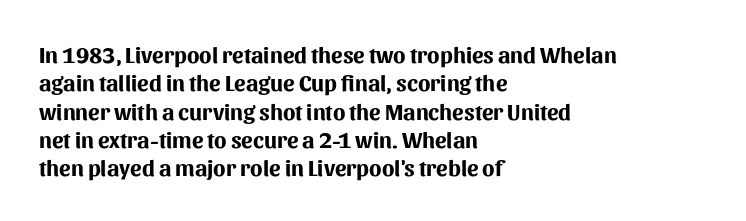
Plain, unruled lines of type. Heft: maximum for text — a bold. The tracking reads as untouched default to a designer's eye. Nope, not italic — everything's standing straight.
